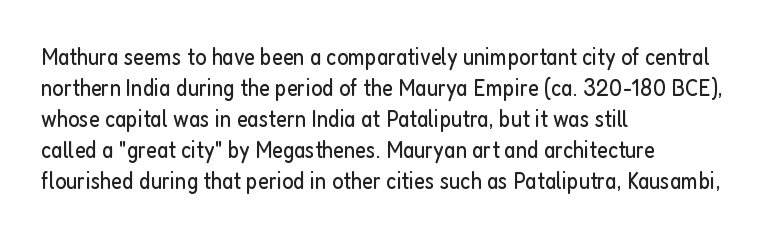
These lines keep a tight, regular rhythm from letter to letter. Notice how descenders clear the ascenders below comfortably — that's standard leading. These lines were composed using upright roman letters. One-word summary of the alignment: left. Nobody drew a line under any word here. The typesetting does not lean heavy: it is not bold.
